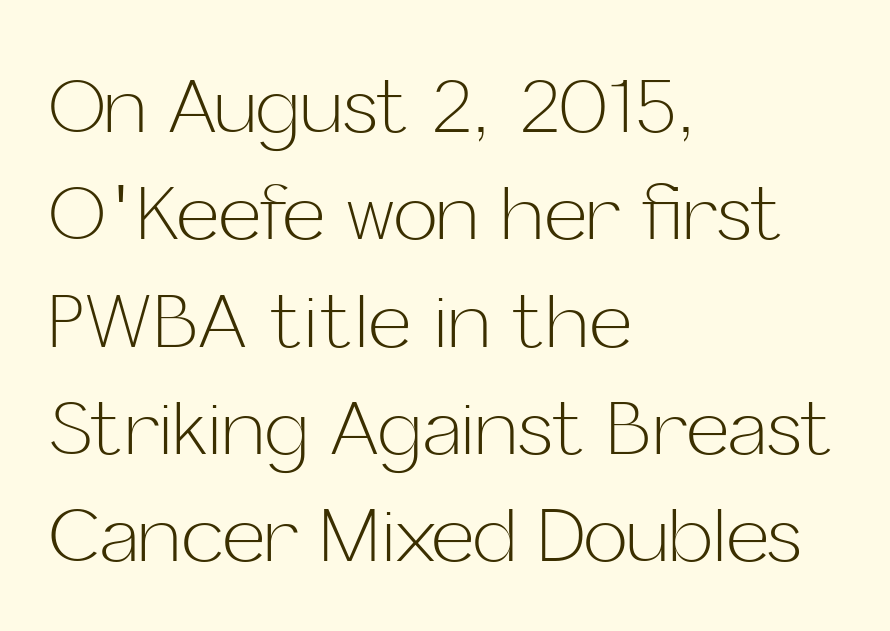
Q: Is the text bold? A: No.
Q: Is the text italic (slanted)? A: No, it is upright.
Q: Is the typeface a serif or a sans-serif typeface? A: Sans-serif.
Q: Is the text underlined? A: No.
Q: How is the paragraph aligned? A: Left-aligned.
Q: Is the spacing between letters normal or unusually wide? A: Normal.
Q: Is the spacing between lines tight, normal or loose? A: Normal.
Q: Width (condensed, normal, or wide)? A: Normal.
Q: Stroke contrast? A: Low.
Q: x-height? A: Medium.
Q: Monospaced? A: No.
